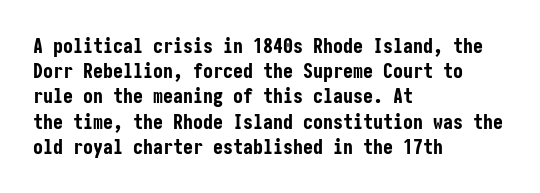
Q: Is the text bold? A: Yes.
Q: Is the text italic (slanted)? A: No, it is upright.
Q: Is the text underlined? A: No.
Q: How is the paragraph aligned? A: Left-aligned.
Q: Is the spacing between letters normal or unusually wide? A: Normal.
Q: Is the spacing between lines tight, normal or loose? A: Normal.
